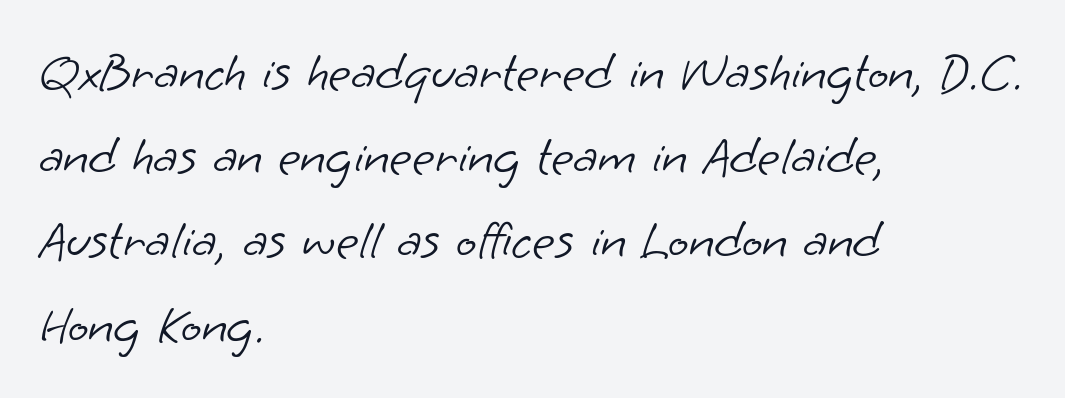
The image shows 54 px light sans-serif type; set left-aligned, normal line spacing (1.56x), normal letter spacing, not underlined; low stroke contrast and a small x-height.
